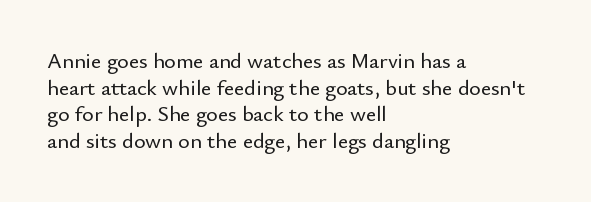
A student would call this left alignment; a typographer would say flush left, rag right. Nobody touched the tracking dial on this one. Tall strokes in this sample are plumb rather than angled. Descenders are the only things crossing below the line.
